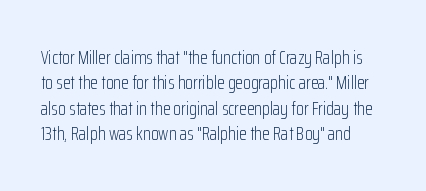
The image shows 20 px text type, upright; set normal line spacing (1.27x), normal letter spacing, not underlined.
